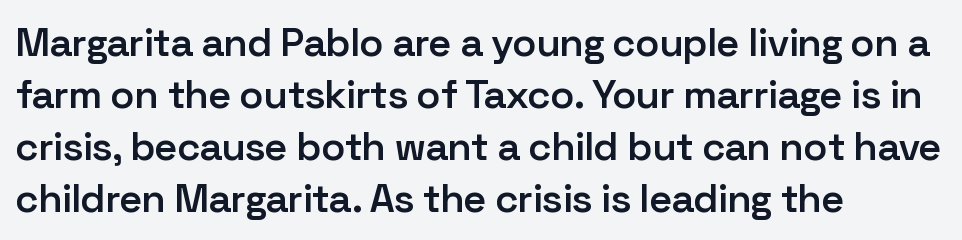
Q: Is the text bold? A: Semi-bold.
Q: Is the text italic (slanted)? A: No, it is upright.
Q: Is the typeface a serif or a sans-serif typeface? A: Sans-serif.
Q: Is the text underlined? A: No.
Q: How is the paragraph aligned? A: Left-aligned.
Q: Is the spacing between letters normal or unusually wide? A: Normal.
Q: Is the spacing between lines tight, normal or loose? A: Normal.
Q: Width (condensed, normal, or wide)? A: Normal.
Q: Stroke contrast? A: Low.
Q: x-height? A: Medium.
Q: Monospaced? A: No.
